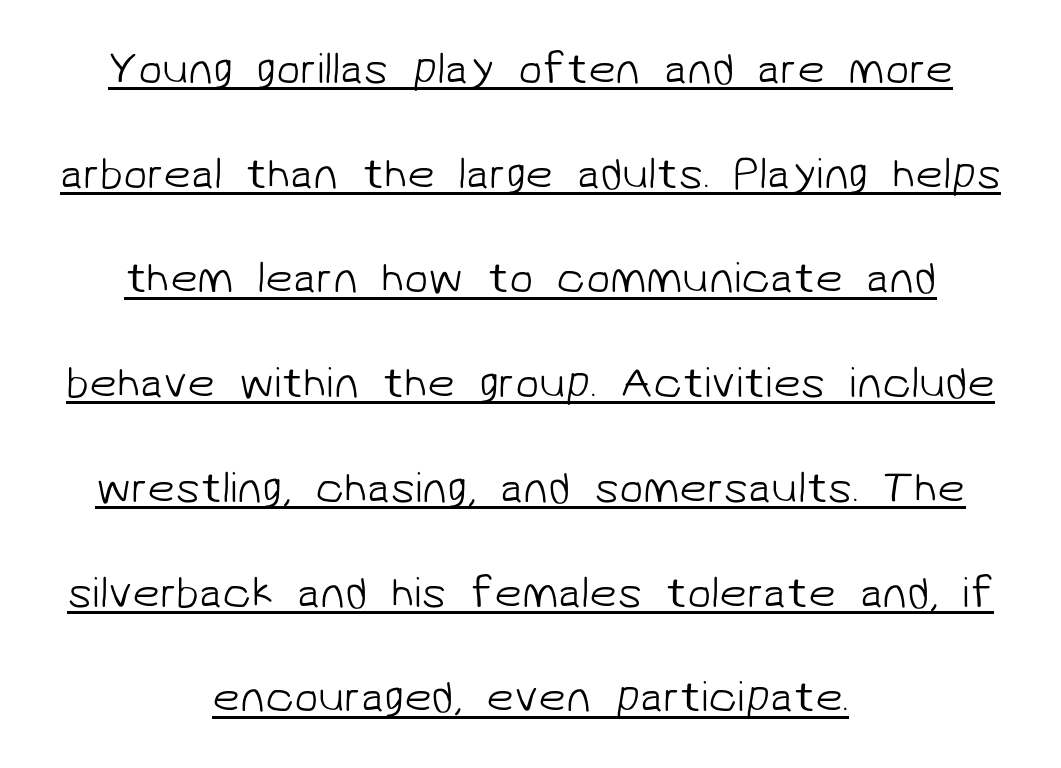
Q: Is the text bold? A: No.
Q: Is the typeface a serif or a sans-serif typeface? A: Sans-serif.
Q: Is the text underlined? A: Yes.
Q: How is the paragraph aligned? A: Centered.
Q: Is the spacing between letters normal or unusually wide? A: Normal.
Q: Is the spacing between lines tight, normal or loose? A: Loose.
Q: Width (condensed, normal, or wide)? A: Normal.
Q: Stroke contrast? A: Low.
Q: x-height? A: Medium.
Q: Monospaced? A: No.
